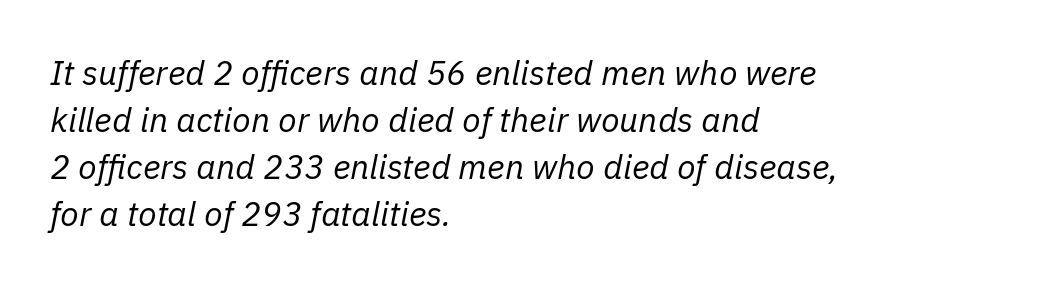
The gap between lines stays unmarked. Nobody touched the tracking dial on this one. Note the varied advance widths — an 'i' is clearly narrower than an 'm'. Ink coverage per letter is moderate at most. Quick note: italic. Which margin do the lines hug? The left one — the right edge is uneven.
